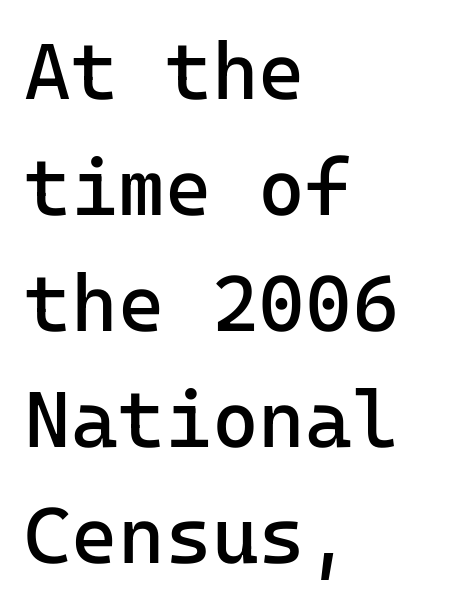
{"serif": "no", "italic": "no", "bold": "no", "weight": "regular", "width": "normal", "stroke_contrast": "low", "x_height": "medium", "monospaced": "yes", "underline": "no", "align": "left", "line_spacing": "normal", "line_spacing_ratio": 1.45, "letter_spacing": "normal", "letter_spacing_em": 0.0, "glyph_px": 80}
